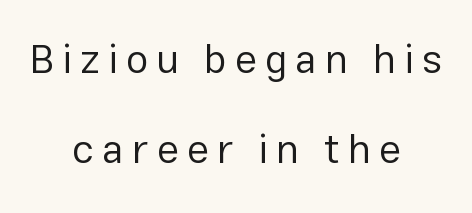
{"serif": "no", "italic": "no", "bold": "no", "weight": "regular", "width": "normal", "stroke_contrast": "low", "x_height": "medium", "monospaced": "no", "underline": "no", "align": "center", "line_spacing": "loose", "line_spacing_ratio": 2.25, "letter_spacing": "wide", "letter_spacing_em": 0.21, "glyph_px": 40}
